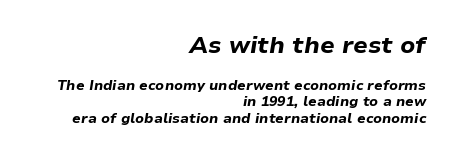
Q: Is the text bold? A: Yes.
Q: Is the text italic (slanted)? A: Yes, it leans right by about 9 degrees.
Q: Is the text underlined? A: No.
Q: How is the paragraph aligned? A: Right-aligned.
Q: Is the spacing between letters normal or unusually wide? A: Normal.
Q: Which block of text is set in a larger size, the first (top) or the second (bottom)? A: The first (top) one.
